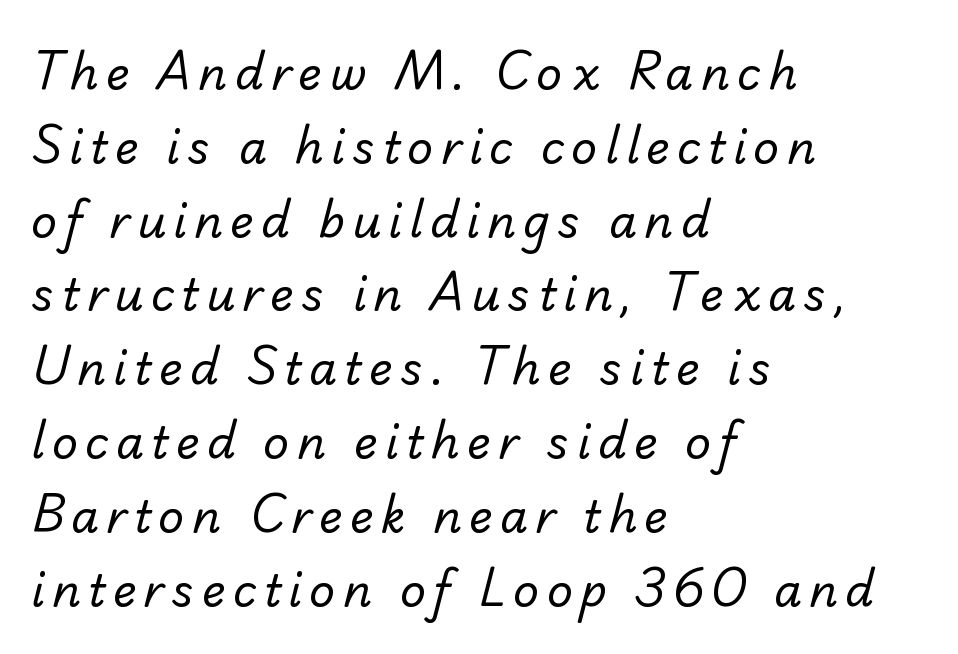
Weight: regular or lighter. Clear beneath every line of the passage. The passage is arranged the way most books set body copy — flush left. Think of a printed novel: that variable character pitch is what you see here. This block has exactly the height ordinary leading produces.
